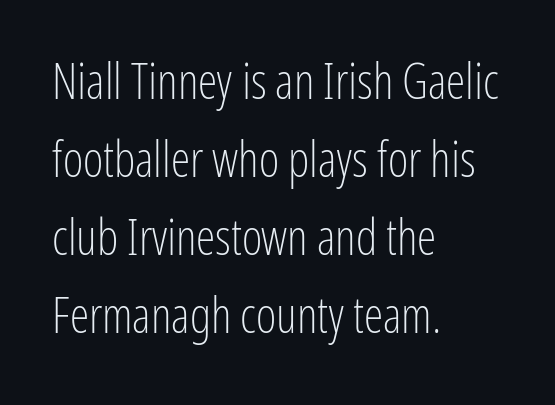
{"serif": "no", "italic": "no", "bold": "no", "weight": "light", "width": "condensed", "stroke_contrast": "low", "x_height": "medium", "monospaced": "no", "underline": "no", "align": "left", "line_spacing": "normal", "line_spacing_ratio": 1.59, "letter_spacing": "normal", "letter_spacing_em": 0.0, "glyph_px": 49}
